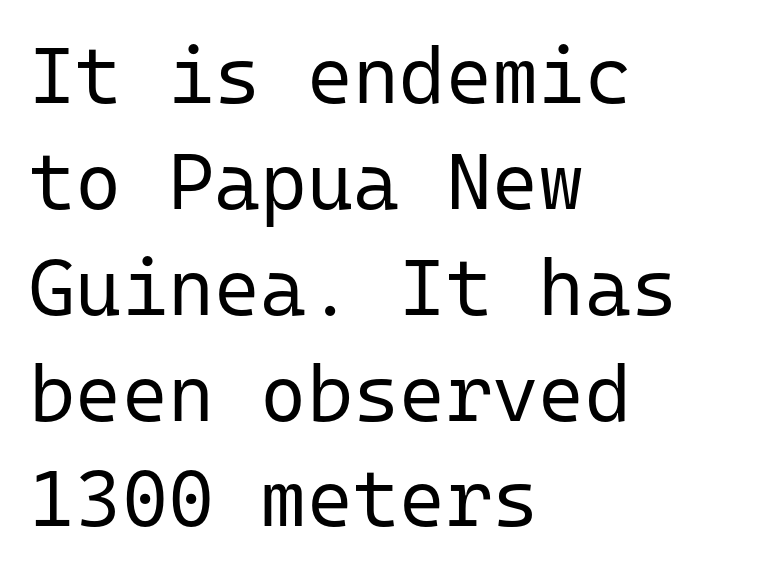
The image shows 79 px regular-weight sans-serif type, upright, monospaced; set left-aligned, normal line spacing (1.34x), normal letter spacing, not underlined; low stroke contrast and a medium x-height.
